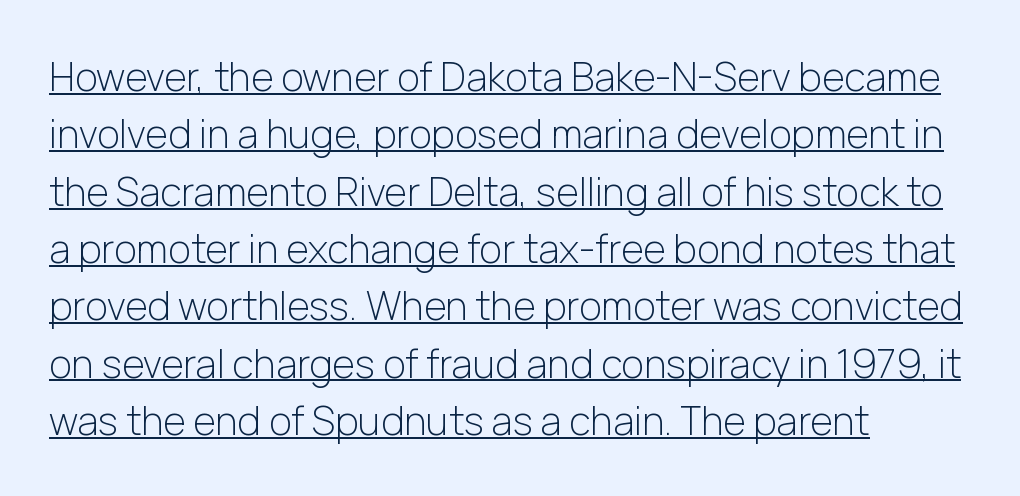
The image shows 39 px light sans-serif type, upright; set left-aligned, normal line spacing (1.47x), normal letter spacing, underlined; low stroke contrast and a medium x-height.
